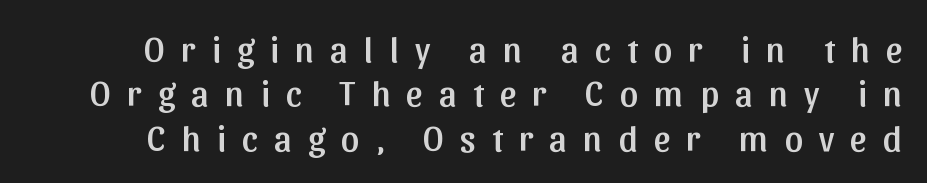
The specimen reads as upright at a glance. Honestly, there is no underline to notice here at all. The type is letterspaced generously, with wide tracking. A typesetter would call this proportional, since set widths differ per character. A sans-serif font was chosen for this passage.
